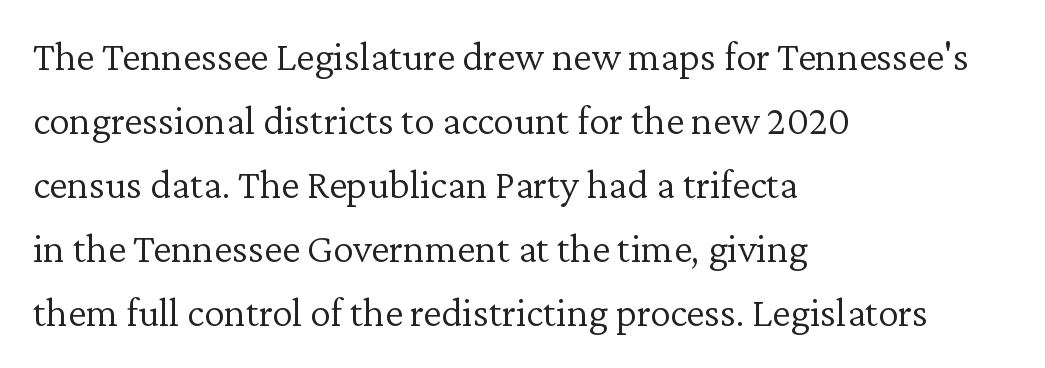
{"serif": "yes", "italic": "no", "bold": "no", "weight": "light", "width": "normal", "stroke_contrast": "low", "x_height": "medium", "monospaced": "no", "underline": "no", "align": "left", "line_spacing": "normal", "line_spacing_ratio": 1.56, "letter_spacing": "normal", "letter_spacing_em": 0.0, "glyph_px": 41}
